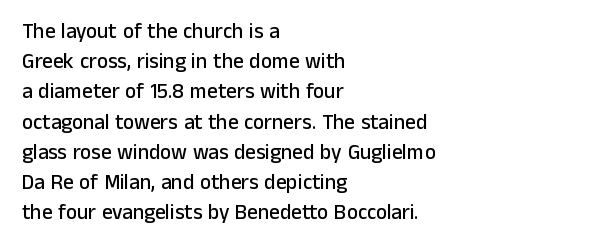
{"italic": "no", "underline": "no", "align": "left", "line_spacing": "normal", "line_spacing_ratio": 1.44, "letter_spacing": "normal", "letter_spacing_em": 0.0, "glyph_px": 21}
